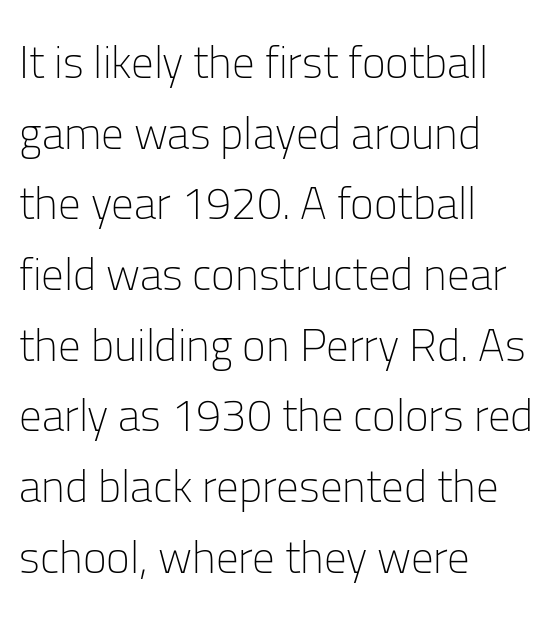
Q: Is the text bold? A: No.
Q: Is the text italic (slanted)? A: No, it is upright.
Q: Is the typeface a serif or a sans-serif typeface? A: Sans-serif.
Q: Is the text underlined? A: No.
Q: How is the paragraph aligned? A: Left-aligned.
Q: Is the spacing between letters normal or unusually wide? A: Normal.
Q: Is the spacing between lines tight, normal or loose? A: Normal.
Q: Width (condensed, normal, or wide)? A: Normal.
Q: Stroke contrast? A: Low.
Q: x-height? A: Medium.
Q: Monospaced? A: No.
